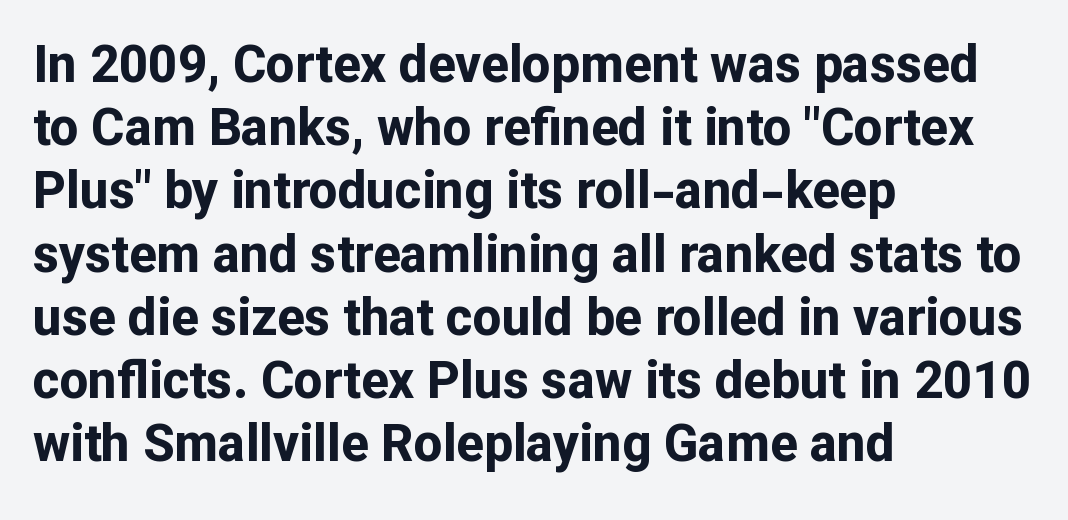
Q: Is the text bold? A: Yes.
Q: Is the text italic (slanted)? A: No, it is upright.
Q: Is the typeface a serif or a sans-serif typeface? A: Sans-serif.
Q: Is the text underlined? A: No.
Q: How is the paragraph aligned? A: Left-aligned.
Q: Is the spacing between letters normal or unusually wide? A: Normal.
Q: Width (condensed, normal, or wide)? A: Normal.
Q: Stroke contrast? A: Low.
Q: x-height? A: Medium.
Q: Monospaced? A: No.
